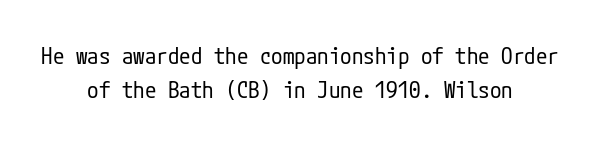
The vertical gap from one line to the next is medium. The letterforms sit at book weight or below. The compositor balanced each line on the midline. This sample uses plain, unmodified letter spacing. The lettering holds an erect, upright posture throughout. Each row of text sits above clean, open space.
